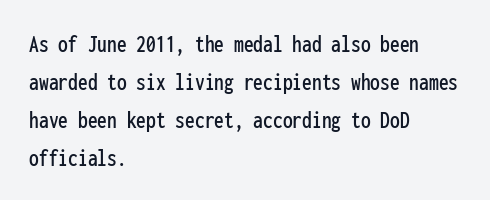
{"italic": "no", "underline": "no", "align": "left", "line_spacing": "normal", "line_spacing_ratio": 1.46, "letter_spacing": "normal", "letter_spacing_em": 0.0, "glyph_px": 26}
